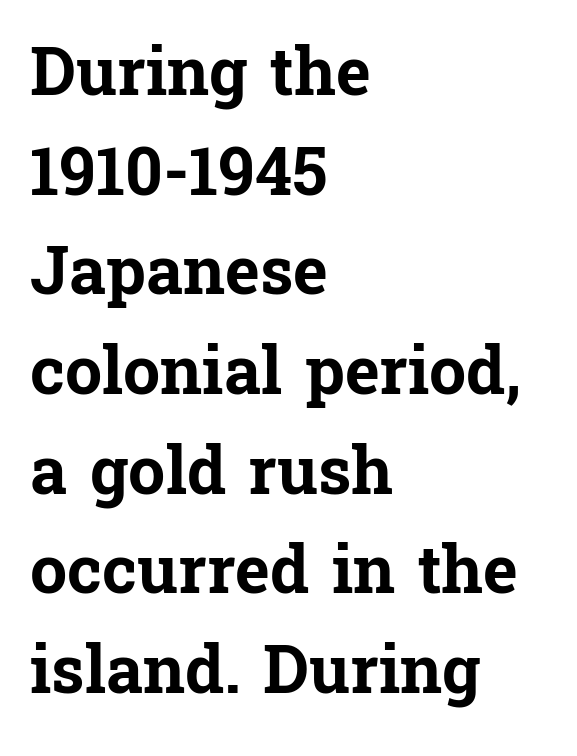
Alignment: flush left. Is there any slant? The stems are plumb. Serifs: yes, visible at the terminals of the letterforms. Students, note that the glyphs here touch the page at normal intervals. Compared with an ordinary text face, these strokes are far heavier — a full bold. A typesetter would call this leading conventional body-copy spacing.
